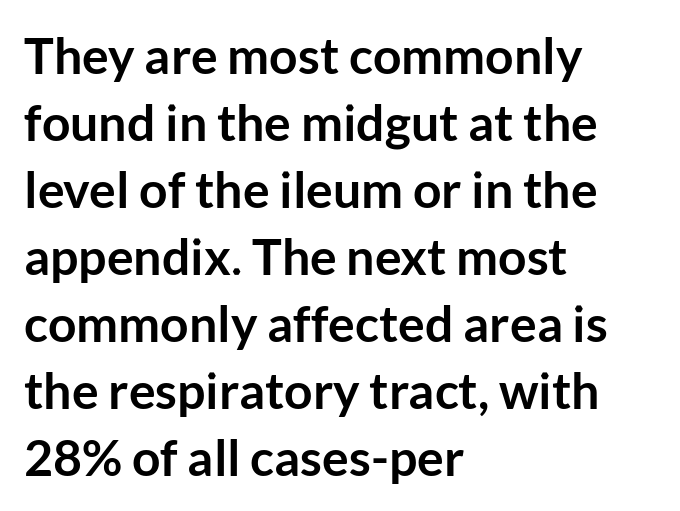
Horizontal alignment here is leftward, the default for most running prose. Every character sits straight up, as roman type does. Quick note: underline off. Is there much room between lines? A standard amount, neither cramped nor airy. Weight check: bold — yes, fully.
